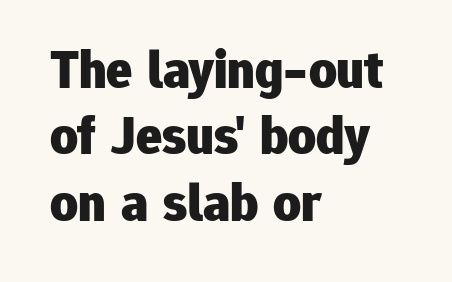
The image shows 54 px heavy sans-serif type, upright; set left-aligned, line spacing 1.23x, normal letter spacing, not underlined; low stroke contrast and a medium x-height.
